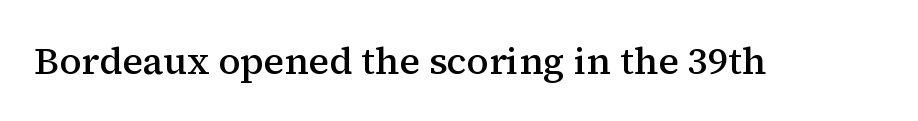
Q: Is the text bold? A: Semi-bold.
Q: Is the text italic (slanted)? A: No, it is upright.
Q: Is the typeface a serif or a sans-serif typeface? A: Serif.
Q: Is the text underlined? A: No.
Q: Is the spacing between letters normal or unusually wide? A: Normal.
Q: Width (condensed, normal, or wide)? A: Normal.
Q: Stroke contrast? A: Medium.
Q: x-height? A: Medium.
Q: Monospaced? A: No.
